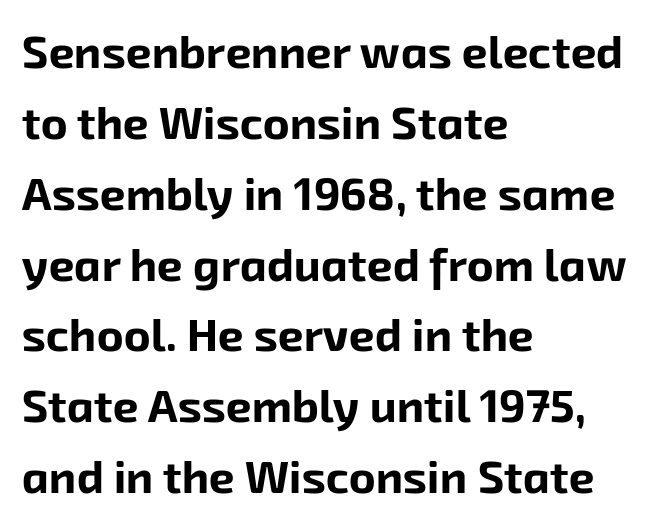
{"serif": "no", "bold": "yes", "weight": "bold", "width": "normal", "stroke_contrast": "low", "x_height": "medium", "monospaced": "no", "underline": "no", "align": "left", "line_spacing": "normal", "line_spacing_ratio": 1.54, "letter_spacing": "normal", "letter_spacing_em": 0.0, "glyph_px": 46}
